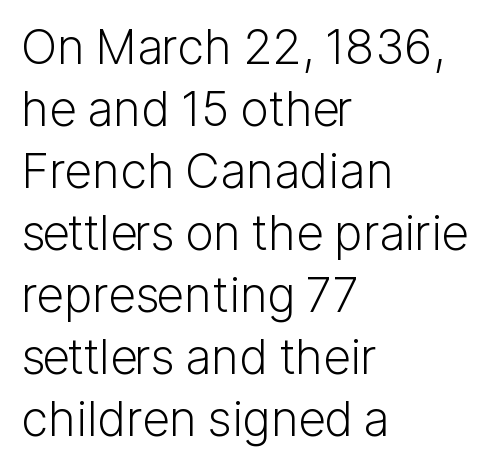
The rows are spaced the way most documents space them. Spacing verdict: proportional, widths tailored to each character. Letters rest on an invisible, unmarked baseline. Notice how the passage keeps a crisp vertical edge on the left only. Look at the bottom of the vertical strokes: they stop flat, with no serifs. The tracking reads as untouched default to a designer's eye.
